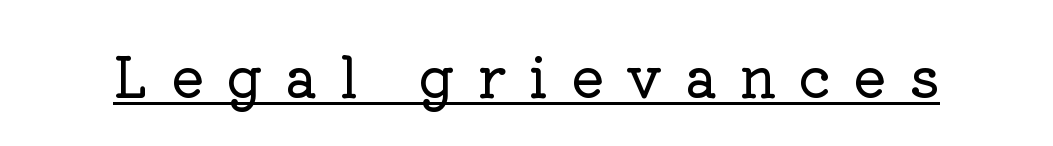
This rendering employs a face with finishing strokes, i.e., a serif. The passage shown is underscored from start to finish. You could not count columns in this text — the font is proportionally spaced. You could only call the tracking loose — the letters float apart.
